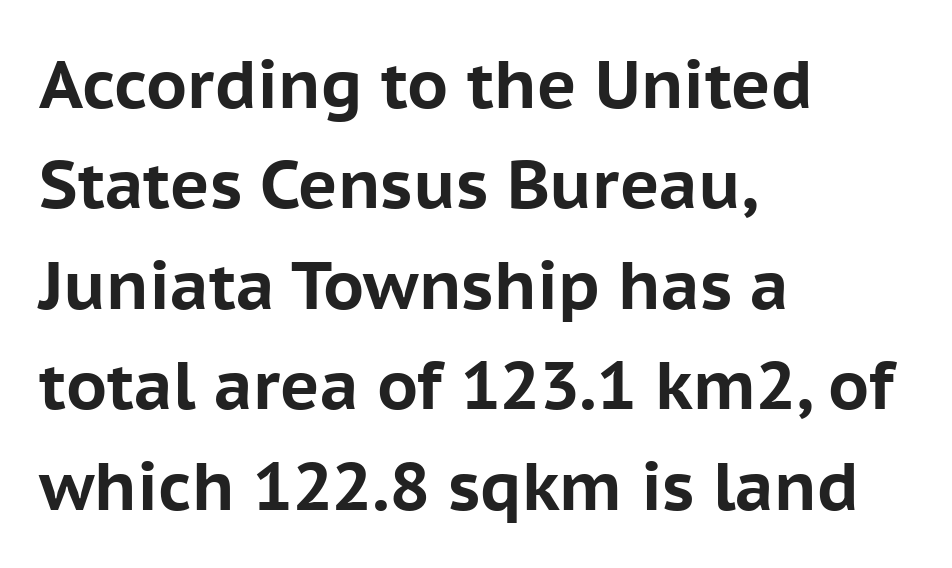
The image shows 67 px bold sans-serif type, upright; set left-aligned, normal line spacing (1.5x), normal letter spacing, not underlined; low stroke contrast and a medium x-height.
